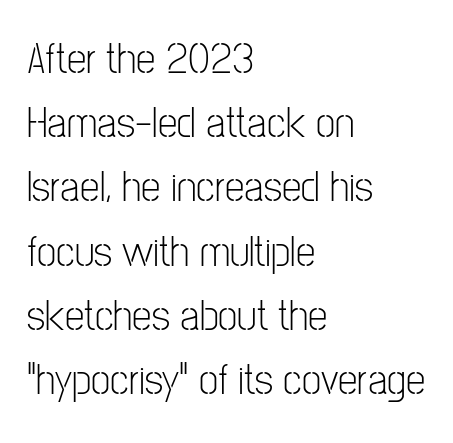
Q: Is the text bold? A: No.
Q: Is the text italic (slanted)? A: No, it is upright.
Q: Is the typeface a serif or a sans-serif typeface? A: Sans-serif.
Q: Is the text underlined? A: No.
Q: How is the paragraph aligned? A: Left-aligned.
Q: Is the spacing between letters normal or unusually wide? A: Normal.
Q: Is the spacing between lines tight, normal or loose? A: Normal.
Q: Width (condensed, normal, or wide)? A: Condensed.
Q: Stroke contrast? A: Low.
Q: x-height? A: Medium.
Q: Monospaced? A: No.
